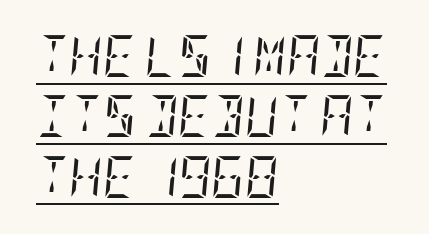
The image shows 41 px regular-weight, condensed serif type, italic (leaning right); set left-aligned, normal line spacing (1.47x), normal letter spacing, underlined; low stroke contrast and a large x-height.
